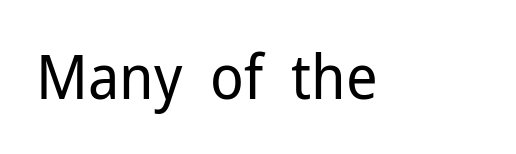
Q: Is the text bold? A: No.
Q: Is the text italic (slanted)? A: No, it is upright.
Q: Is the typeface a serif or a sans-serif typeface? A: Sans-serif.
Q: Is the text underlined? A: No.
Q: Is the spacing between letters normal or unusually wide? A: Normal.
Q: Width (condensed, normal, or wide)? A: Normal.
Q: Stroke contrast? A: Low.
Q: x-height? A: Medium.
Q: Monospaced? A: No.
